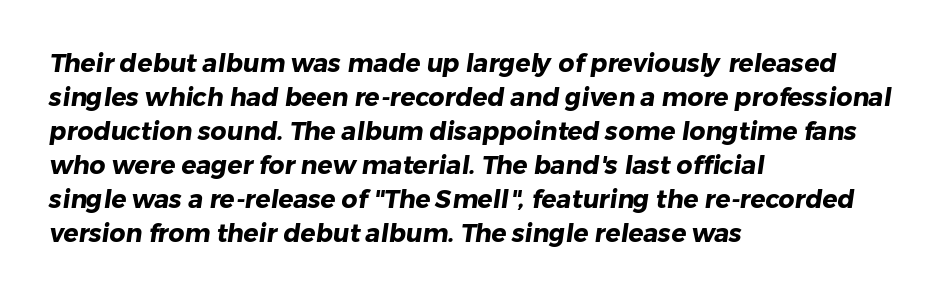
{"bold": "yes", "underline": "no", "align": "left", "line_spacing": "normal", "line_spacing_ratio": 1.36, "letter_spacing": "normal", "letter_spacing_em": 0.0, "glyph_px": 25}
